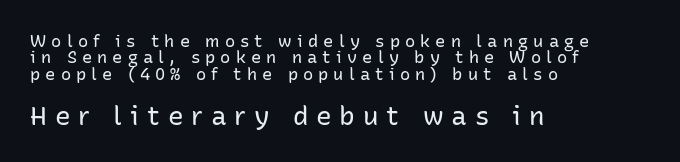
Alignment: flush left. The letters stand straight up with perfectly vertical stems. Leading is clearly below the norm, producing a dense column. Descenders hang freely into open space.
